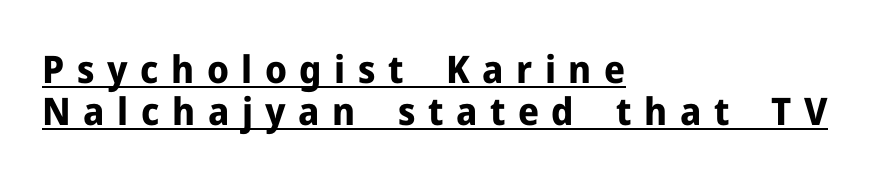
The characters look thick and weighty, a clear bold. Is there an underline? Yes — a line sits under the letters. Designer's note — italics off, roman on. Letter spacing: wide. Spacing verdict: proportional, widths tailored to each character. Reading down the column, the eye jumps only a short way to each next line.
